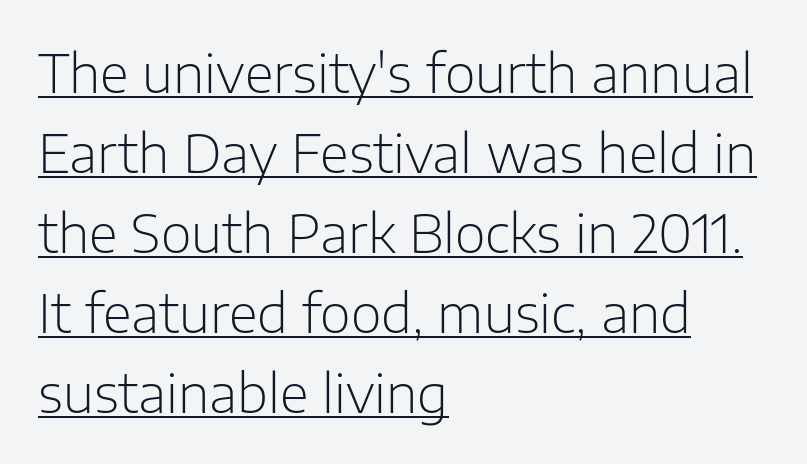
The image shows 53 px light sans-serif type, upright; set left-aligned, normal line spacing (1.51x), normal letter spacing, underlined; low stroke contrast and a medium x-height.
